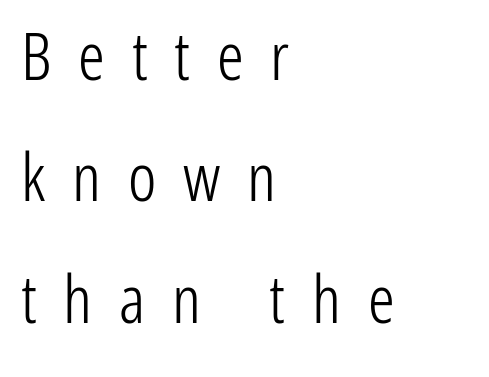
{"serif": "no", "italic": "no", "bold": "no", "weight": "light", "width": "condensed", "stroke_contrast": "low", "x_height": "medium", "monospaced": "no", "underline": "no", "align": "left", "line_spacing_ratio": 1.81, "letter_spacing": "wide", "letter_spacing_em": 0.4, "glyph_px": 67}
